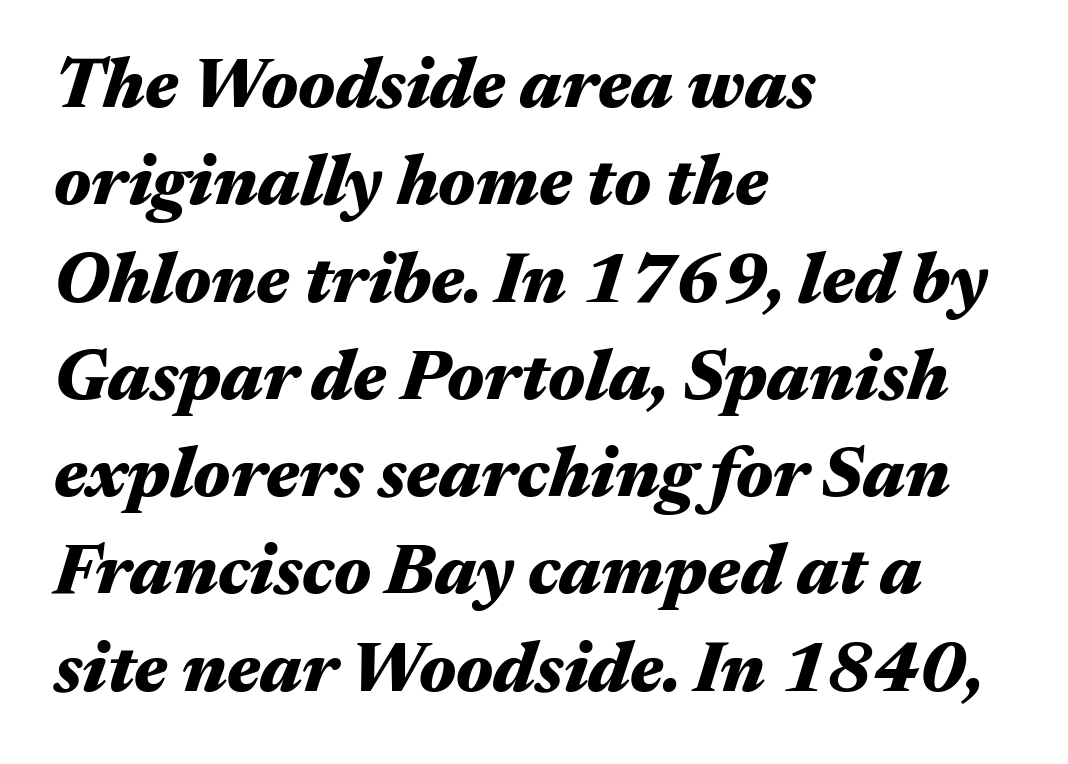
{"italic": "yes", "lean": "right", "slant_degrees": 17, "bold": "yes", "weight": "heavy", "width": "wide", "stroke_contrast": "medium", "x_height": "medium", "monospaced": "no", "underline": "no", "align": "left", "line_spacing": "normal", "line_spacing_ratio": 1.37, "letter_spacing": "normal", "letter_spacing_em": 0.0, "glyph_px": 71}
